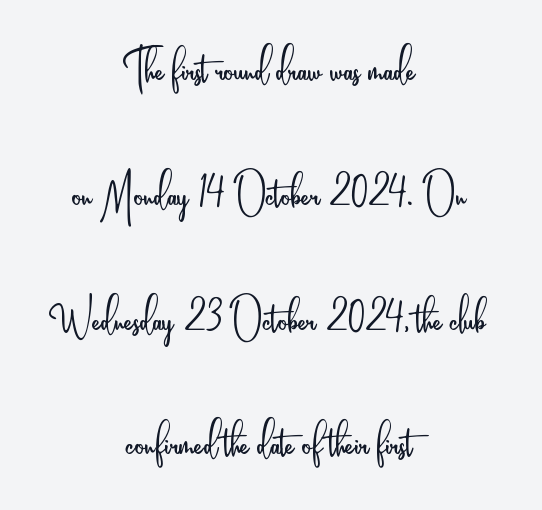
Q: Is the text bold? A: No.
Q: Is the typeface a serif or a sans-serif typeface? A: Sans-serif.
Q: Is the text underlined? A: No.
Q: How is the paragraph aligned? A: Centered.
Q: Is the spacing between letters normal or unusually wide? A: Normal.
Q: Is the spacing between lines tight, normal or loose? A: Loose.
Q: Width (condensed, normal, or wide)? A: Condensed.
Q: Stroke contrast? A: Low.
Q: x-height? A: Small.
Q: Monospaced? A: No.
